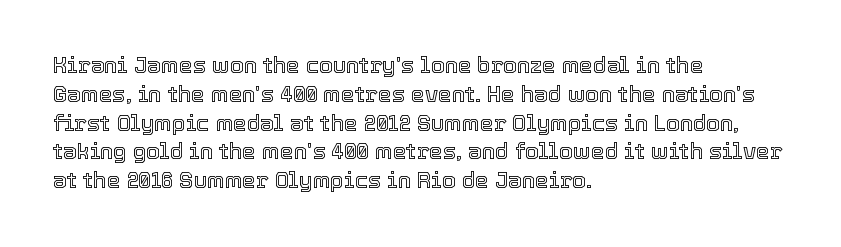
The image shows 22 px text type, upright; set left-aligned, normal line spacing (1.31x), normal letter spacing, not underlined.
